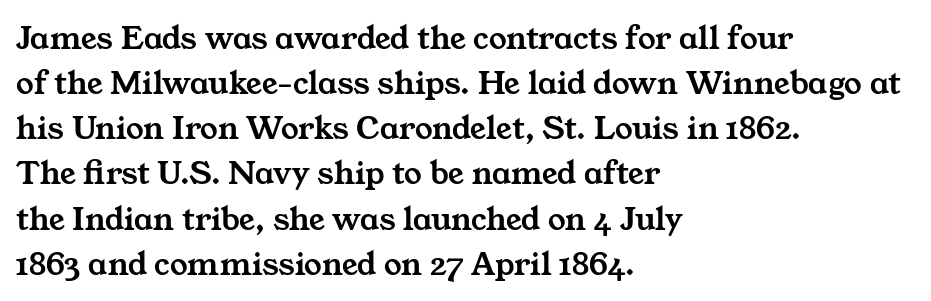
{"serif": "yes", "width": "wide", "stroke_contrast": "medium", "x_height": "medium", "monospaced": "no", "underline": "no", "align": "left", "line_spacing": "normal", "line_spacing_ratio": 1.29, "letter_spacing": "normal", "letter_spacing_em": 0.0, "glyph_px": 35}
